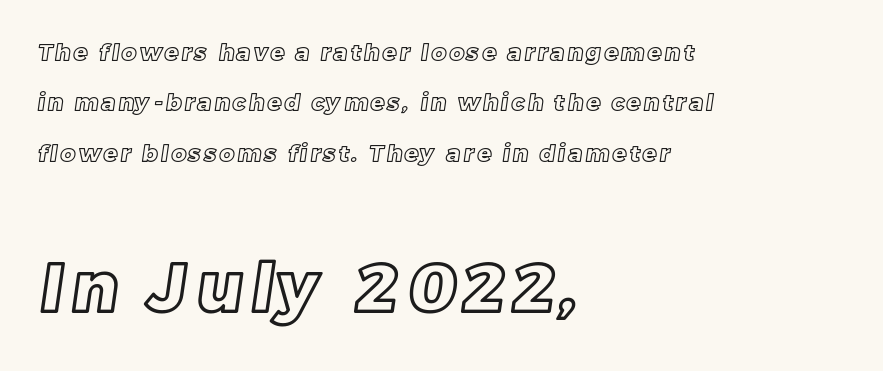
Q: Is the text underlined? A: No.
Q: How is the paragraph aligned? A: Left-aligned.
Q: Is the spacing between lines tight, normal or loose? A: Loose.
Q: Which block of text is set in a larger size, the first (top) or the second (bottom)? A: The second (bottom) one.
Q: Width (condensed, normal, or wide)? A: Normal.
Q: x-height? A: Large.
Q: Monospaced? A: No.
